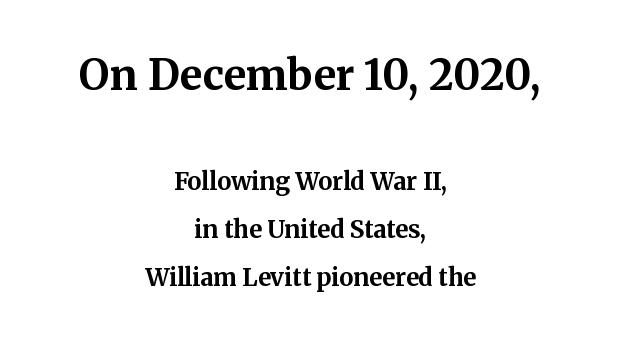
Line starts and ends both wander, symmetrically. Widely set lines give the paragraph a tall, airy silhouette. A serif font was chosen for this passage. You can tell it's not italic because the verticals are truly vertical. There is no visible air inserted between adjacent glyphs.
